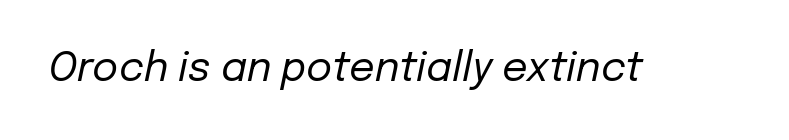
{"italic": "yes", "lean": "right", "slant_degrees": 12, "bold": "no", "weight": "regular", "width": "normal", "stroke_contrast": "low", "x_height": "medium", "monospaced": "no", "underline": "no", "letter_spacing": "normal", "letter_spacing_em": 0.0, "glyph_px": 40}
